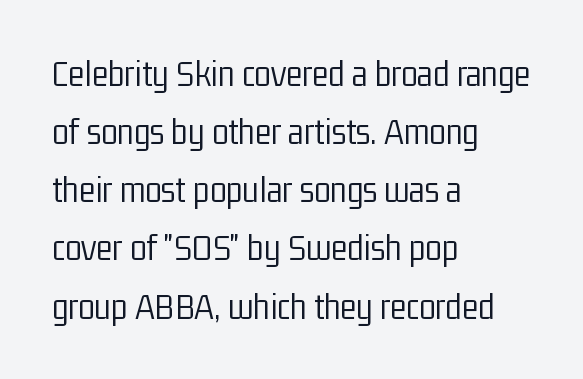
Italic: no, the glyphs are upright roman. What's the leading like? Ordinary, nothing unusual. Character widths vary here, with narrow letters taking less room than wide ones. Underline: absent.
